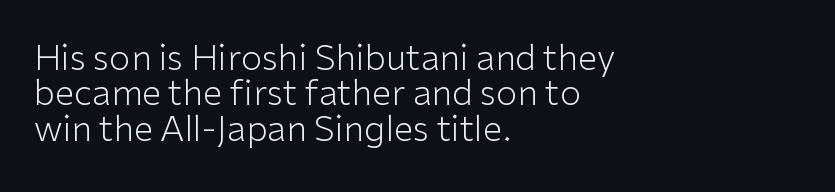
The image shows 35 px light sans-serif type, upright; set left-aligned, tight line spacing (1.01x), normal letter spacing, not underlined; low stroke contrast and a medium x-height.
